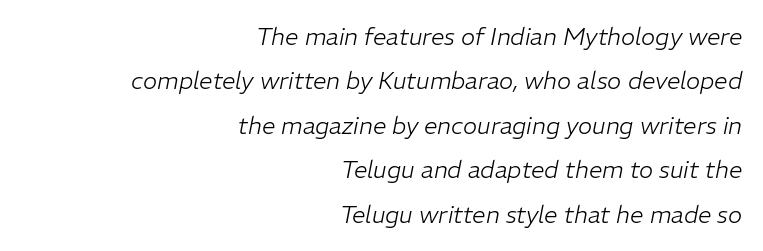
Q: Is the text bold? A: No.
Q: Is the text italic (slanted)? A: Yes, it leans right by about 11 degrees.
Q: Is the text underlined? A: No.
Q: How is the paragraph aligned? A: Right-aligned.
Q: Is the spacing between letters normal or unusually wide? A: Normal.
